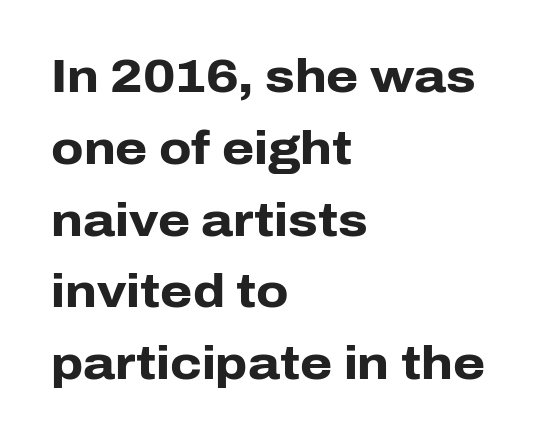
The image shows 46 px heavy sans-serif type, upright; set left-aligned, normal line spacing (1.56x), normal letter spacing, not underlined; low stroke contrast and a medium x-height.
